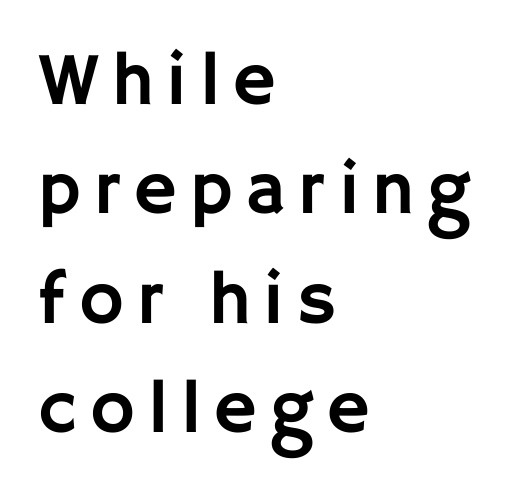
{"serif": "no", "italic": "no", "width": "normal", "stroke_contrast": "low", "x_height": "large", "monospaced": "no", "underline": "no", "align": "left", "line_spacing": "normal", "line_spacing_ratio": 1.46, "glyph_px": 75}
